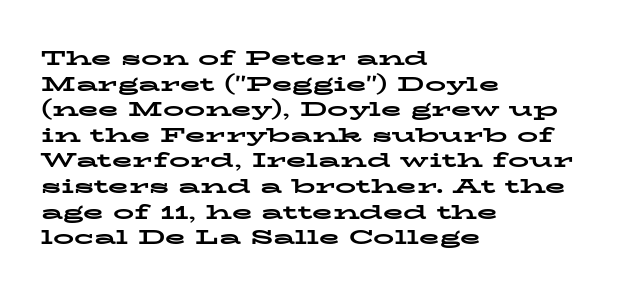
{"italic": "no", "bold": "yes", "underline": "no", "align": "left", "line_spacing_ratio": 1.22, "letter_spacing": "normal", "letter_spacing_em": 0.0, "glyph_px": 21}
